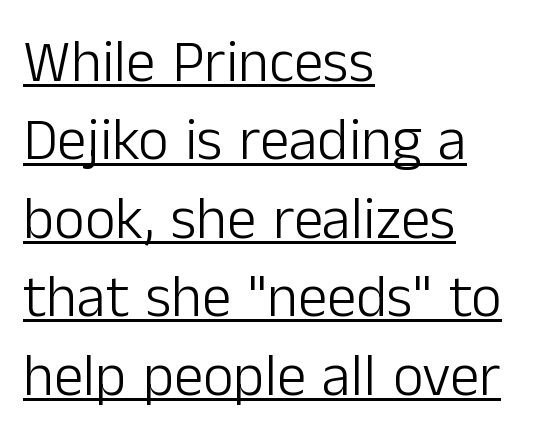
The letters stand straight up with perfectly vertical stems. Honestly, the row spacing looks completely unremarkable. Note the varied advance widths — an 'i' is clearly narrower than an 'm'. The typesetter chose a ragged-right arrangement here. Unbolded letterforms with no extra heft.
